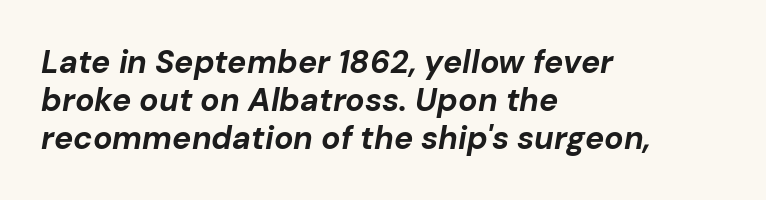
Q: Is the text bold? A: Yes.
Q: Is the text italic (slanted)? A: Yes, it leans right by about 10 degrees.
Q: Is the text underlined? A: No.
Q: How is the paragraph aligned? A: Left-aligned.
Q: Is the spacing between letters normal or unusually wide? A: Normal.
Q: Width (condensed, normal, or wide)? A: Normal.
Q: Stroke contrast? A: Low.
Q: x-height? A: Medium.
Q: Monospaced? A: No.
